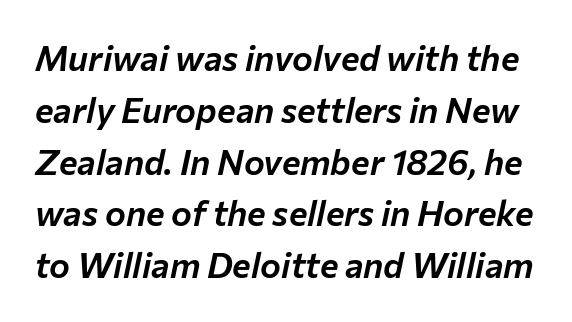
The image shows 35 px text type, italic (leaning right); set normal line spacing (1.48x), normal letter spacing, not underlined; low stroke contrast and a medium x-height.
